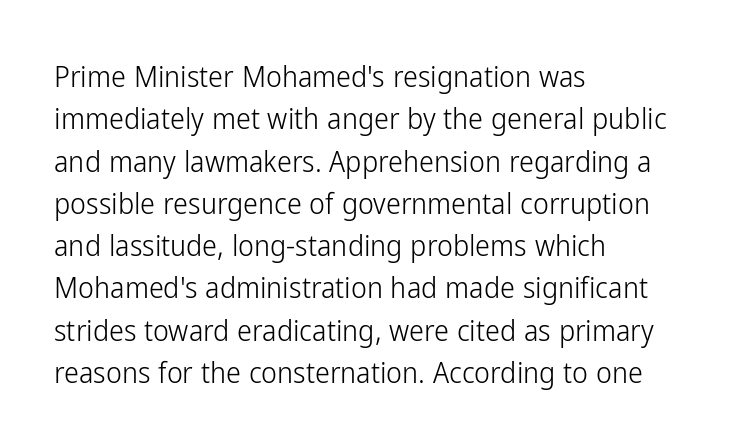
Q: Is the text bold? A: No.
Q: Is the text italic (slanted)? A: No, it is upright.
Q: Is the typeface a serif or a sans-serif typeface? A: Sans-serif.
Q: Is the text underlined? A: No.
Q: How is the paragraph aligned? A: Left-aligned.
Q: Is the spacing between letters normal or unusually wide? A: Normal.
Q: Is the spacing between lines tight, normal or loose? A: Normal.
Q: Width (condensed, normal, or wide)? A: Condensed.
Q: Stroke contrast? A: Low.
Q: x-height? A: Medium.
Q: Monospaced? A: No.
